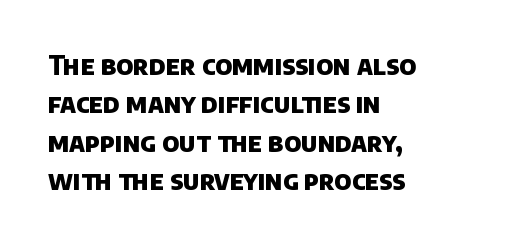
{"bold": "yes", "underline": "no", "align": "left", "line_spacing": "normal", "line_spacing_ratio": 1.48, "letter_spacing": "normal", "letter_spacing_em": 0.0, "glyph_px": 26}
